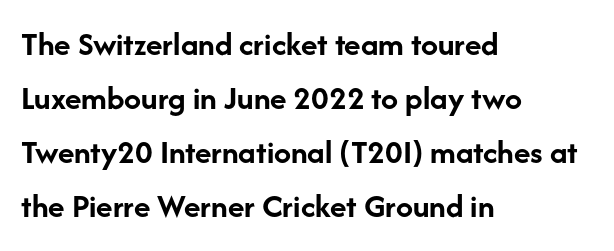
{"serif": "no", "italic": "no", "bold": "yes", "weight": "semibold", "width": "normal", "stroke_contrast": "low", "x_height": "medium", "monospaced": "no", "underline": "no", "align": "left", "line_spacing": "normal", "line_spacing_ratio": 1.59, "letter_spacing": "normal", "letter_spacing_em": 0.0, "glyph_px": 34}
